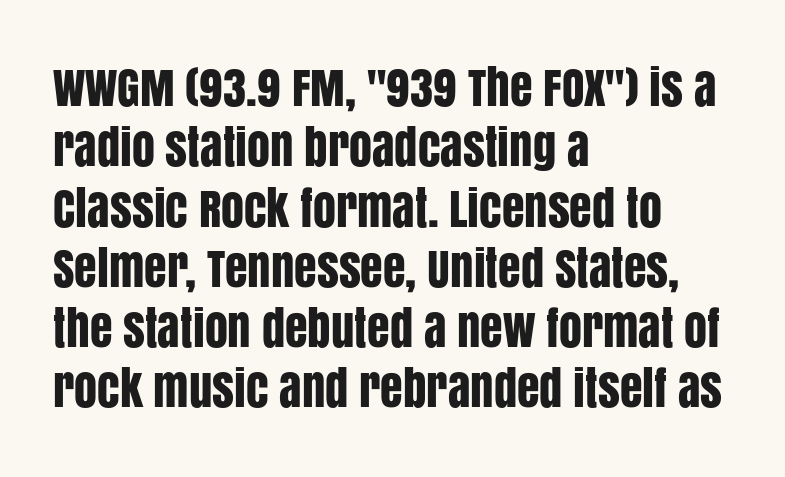
Q: Is the text italic (slanted)? A: No, it is upright.
Q: Is the typeface a serif or a sans-serif typeface? A: Sans-serif.
Q: Is the text underlined? A: No.
Q: How is the paragraph aligned? A: Left-aligned.
Q: Is the spacing between letters normal or unusually wide? A: Normal.
Q: Is the spacing between lines tight, normal or loose? A: Normal.
Q: Width (condensed, normal, or wide)? A: Condensed.
Q: Stroke contrast? A: Low.
Q: x-height? A: Large.
Q: Monospaced? A: No.
